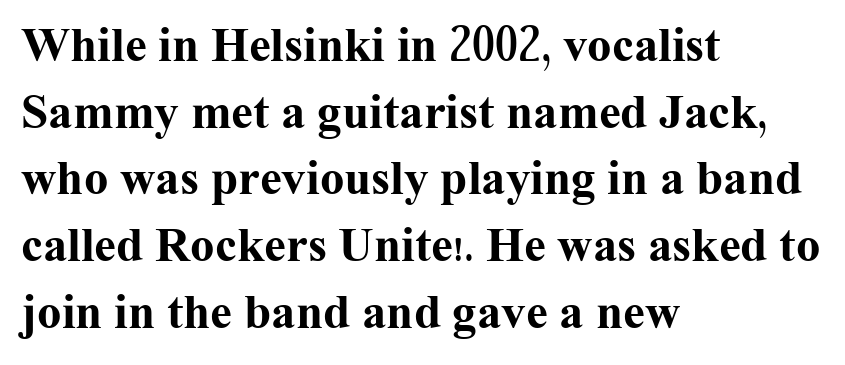
{"serif": "yes", "italic": "no", "bold": "yes", "weight": "bold", "width": "normal", "stroke_contrast": "medium", "x_height": "medium", "monospaced": "no", "underline": "no", "align": "left", "line_spacing": "normal", "line_spacing_ratio": 1.36, "letter_spacing": "normal", "letter_spacing_em": 0.0, "glyph_px": 49}
